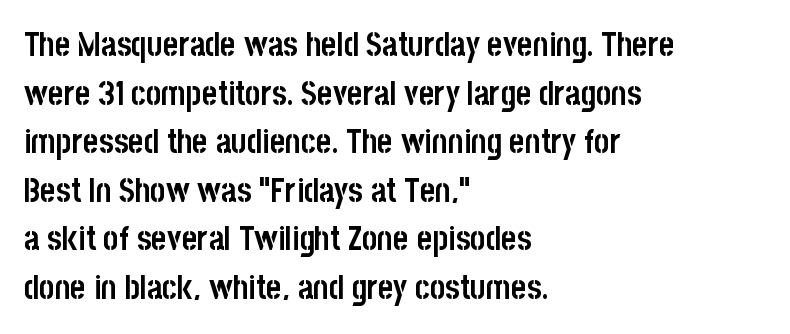
{"serif": "no", "italic": "no", "bold": "yes", "weight": "semibold", "width": "condensed", "stroke_contrast": "low", "x_height": "large", "monospaced": "no", "underline": "no", "align": "left", "line_spacing": "normal", "line_spacing_ratio": 1.47, "letter_spacing": "normal", "letter_spacing_em": 0.0, "glyph_px": 33}
